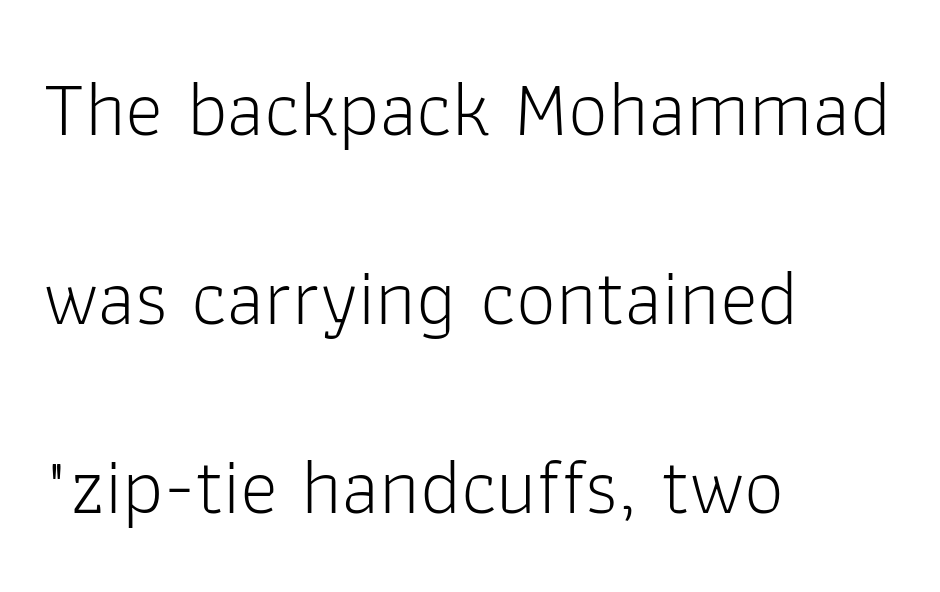
Q: Is the text bold? A: No.
Q: Is the text italic (slanted)? A: No, it is upright.
Q: Is the typeface a serif or a sans-serif typeface? A: Sans-serif.
Q: Is the text underlined? A: No.
Q: How is the paragraph aligned? A: Left-aligned.
Q: Is the spacing between letters normal or unusually wide? A: Normal.
Q: Is the spacing between lines tight, normal or loose? A: Loose.
Q: Width (condensed, normal, or wide)? A: Normal.
Q: Stroke contrast? A: Low.
Q: x-height? A: Medium.
Q: Monospaced? A: No.
